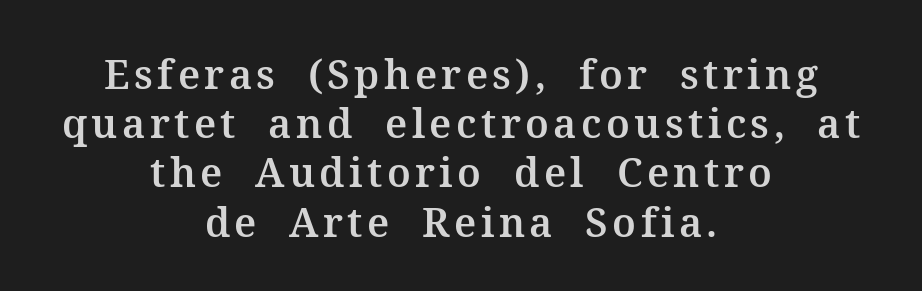
The letters stand straight up with perfectly vertical stems. Glance below the letters and you will spot only blank space. The rendering uses natural spacing where letterforms have individual widths. Look at the bottom of the vertical strokes: they flare into serifs here.
